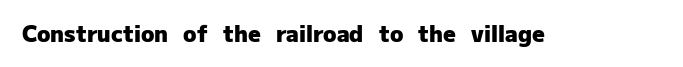
Short note: letters normally spaced. Words float on clear page, feet unadorned. The letters stand upright; this is a roman face. Heavy, bold letterforms.
